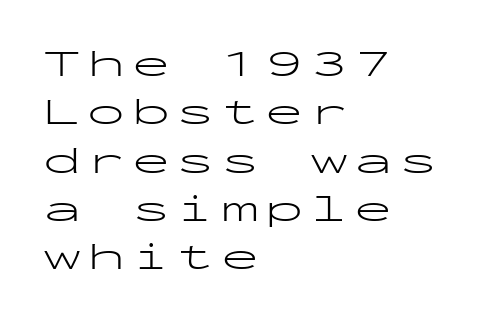
Q: Is the text bold? A: No.
Q: Is the text italic (slanted)? A: No, it is upright.
Q: Is the typeface a serif or a sans-serif typeface? A: Sans-serif.
Q: Is the text underlined? A: No.
Q: How is the paragraph aligned? A: Left-aligned.
Q: Is the spacing between lines tight, normal or loose? A: Normal.
Q: Width (condensed, normal, or wide)? A: Wide.
Q: Stroke contrast? A: Low.
Q: x-height? A: Medium.
Q: Monospaced? A: Yes.
